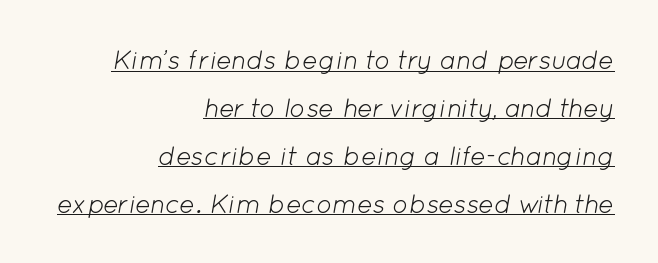
{"italic": "yes", "lean": "right", "slant_degrees": 12, "bold": "no", "underline": "yes", "align": "right", "line_spacing_ratio": 1.84, "letter_spacing": "normal", "letter_spacing_em": 0.0, "glyph_px": 26}
